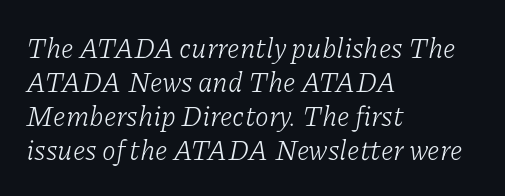
The image shows 28 px light serif type, italic (leaning right); set left-aligned, line spacing 1.22x, normal letter spacing, not underlined; low stroke contrast and a medium x-height.
